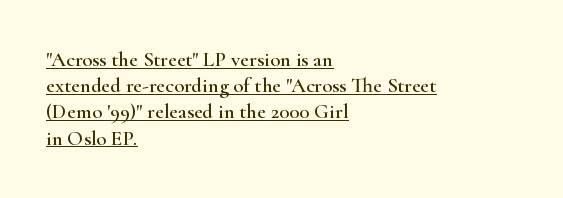
The lettering stays uniformly vertical, giving the passage a roman look. The paragraph has a hard left edge and a soft right edge. Honestly, the underline is the first thing you notice here. The type is set solid horizontally, with unmodified tracking. Baseline-to-baseline distance is the conventional proportion of letter height.
